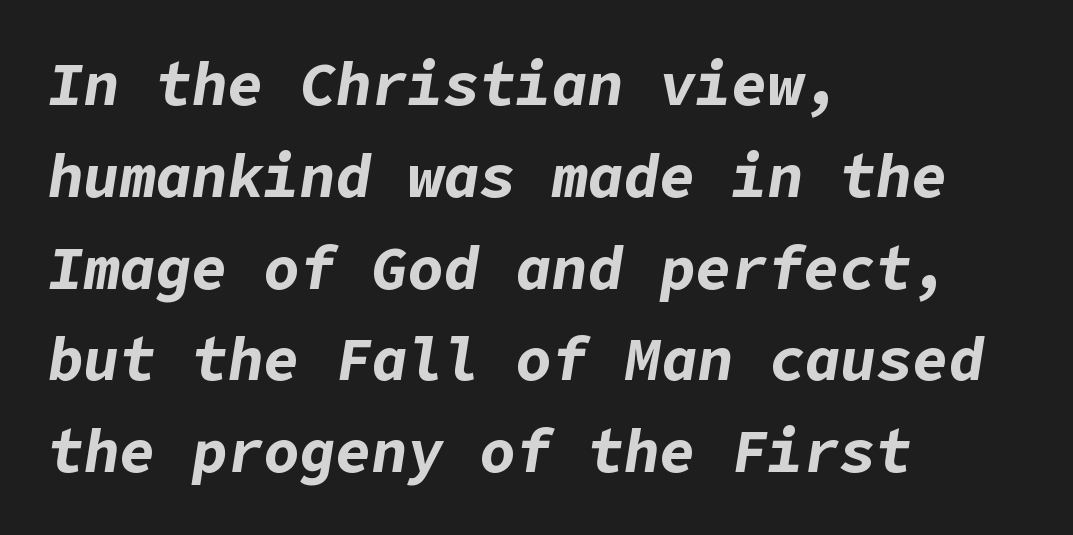
Q: Is the text bold? A: Yes.
Q: Is the text italic (slanted)? A: Yes, it leans right by about 9 degrees.
Q: Is the text underlined? A: No.
Q: How is the paragraph aligned? A: Left-aligned.
Q: Is the spacing between letters normal or unusually wide? A: Normal.
Q: Is the spacing between lines tight, normal or loose? A: Normal.
Q: Width (condensed, normal, or wide)? A: Normal.
Q: Stroke contrast? A: Low.
Q: x-height? A: Medium.
